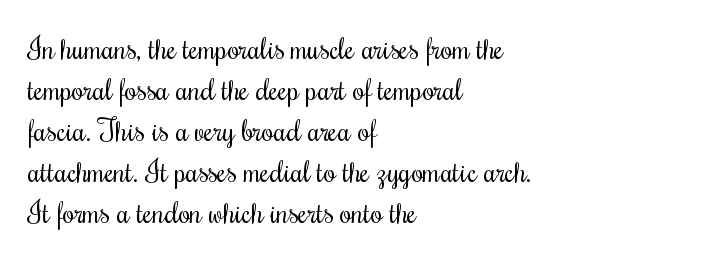
Q: Is the text bold? A: No.
Q: Is the text italic (slanted)? A: Yes.
Q: Is the text underlined? A: No.
Q: How is the paragraph aligned? A: Left-aligned.
Q: Is the spacing between letters normal or unusually wide? A: Normal.
Q: Is the spacing between lines tight, normal or loose? A: Normal.
Q: Width (condensed, normal, or wide)? A: Condensed.
Q: Stroke contrast? A: Medium.
Q: x-height? A: Small.
Q: Monospaced? A: No.
